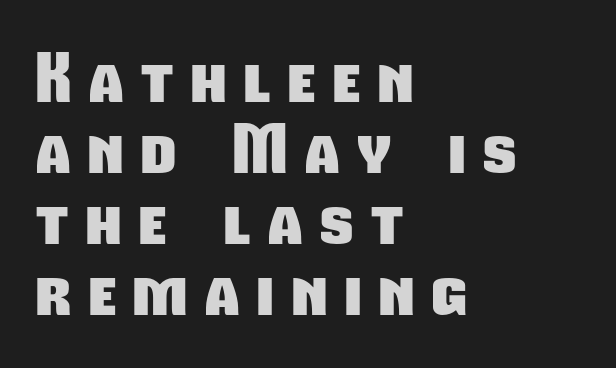
{"serif": "no", "bold": "yes", "weight": "heavy", "width": "condensed", "stroke_contrast": "low", "x_height": "medium", "monospaced": "no", "underline": "no", "align": "left", "line_spacing": "tight", "line_spacing_ratio": 1.06, "letter_spacing": "wide", "letter_spacing_em": 0.27, "glyph_px": 67}
